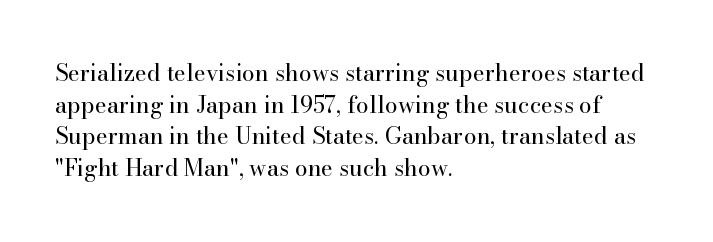
A roman cut, with each character standing at attention. Line spacing here is normal. The text block is weighted toward the left margin, trailing off unevenly rightward. Lines of text with bare space underneath. Nothing unusual about the tracking: characters are spaced as the font intends. A quiet, ordinary-to-light weight characterises the typeface.
